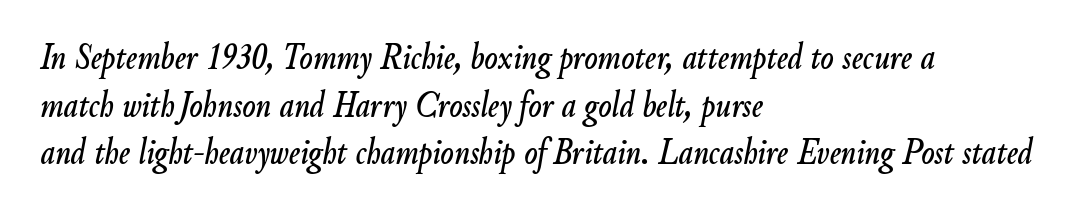
The image shows 39 px condensed type, italic (leaning right); set left-aligned, line spacing 1.22x, normal letter spacing, not underlined; low stroke contrast and a small x-height.
